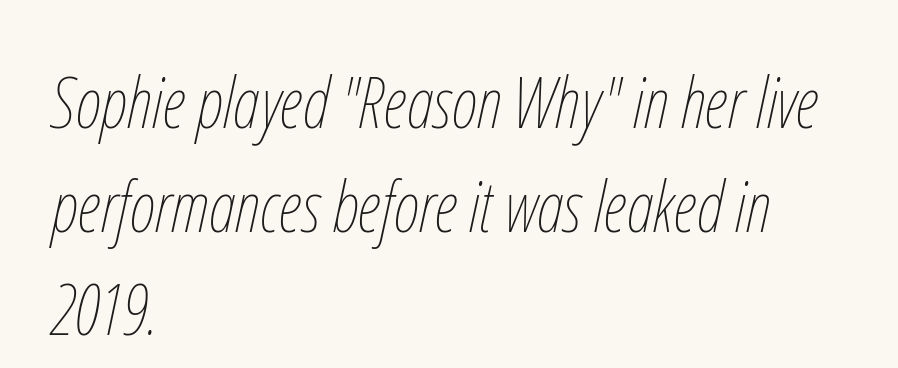
{"italic": "yes", "lean": "right", "slant_degrees": 12, "bold": "no", "weight": "thin", "width": "condensed", "stroke_contrast": "low", "x_height": "medium", "monospaced": "no", "underline": "no", "align": "left", "line_spacing": "normal", "line_spacing_ratio": 1.46, "letter_spacing": "normal", "letter_spacing_em": 0.0, "glyph_px": 71}
